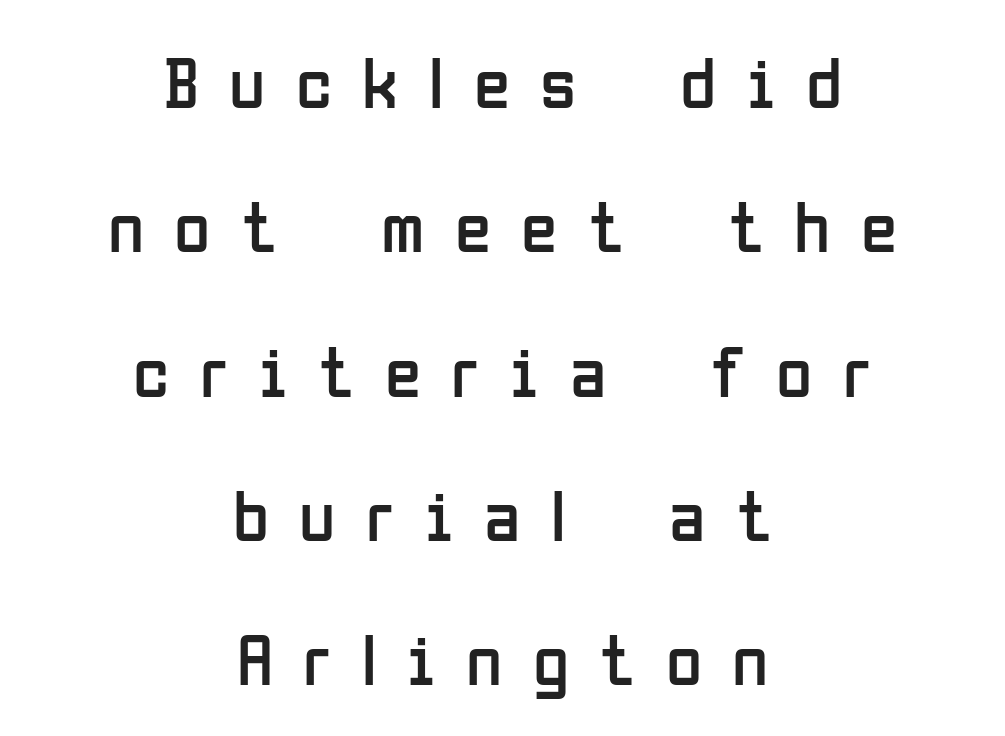
{"serif": "no", "italic": "no", "bold": "no", "weight": "regular", "width": "condensed", "stroke_contrast": "low", "x_height": "medium", "monospaced": "no", "underline": "no", "align": "center", "line_spacing": "loose", "line_spacing_ratio": 1.95, "letter_spacing": "wide", "letter_spacing_em": 0.41, "glyph_px": 74}
